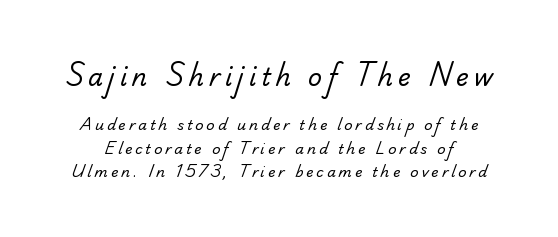
{"bold": "no", "underline": "no", "line_spacing": "normal", "line_spacing_ratio": 1.67, "letter_spacing": "wide", "letter_spacing_em": 0.21, "larger_block": "first", "size_ratio": 1.71, "glyph_px": 24}
